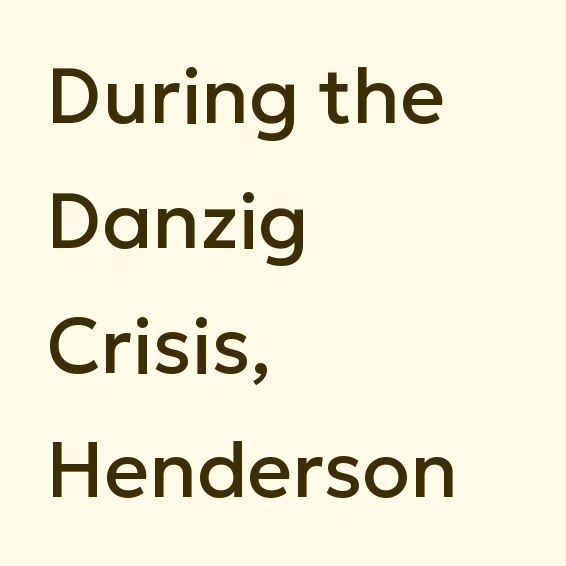
Q: Is the text italic (slanted)? A: No, it is upright.
Q: Is the typeface a serif or a sans-serif typeface? A: Sans-serif.
Q: Is the text underlined? A: No.
Q: How is the paragraph aligned? A: Left-aligned.
Q: Is the spacing between letters normal or unusually wide? A: Normal.
Q: Is the spacing between lines tight, normal or loose? A: Normal.
Q: Width (condensed, normal, or wide)? A: Normal.
Q: Stroke contrast? A: Low.
Q: x-height? A: Medium.
Q: Monospaced? A: No.
